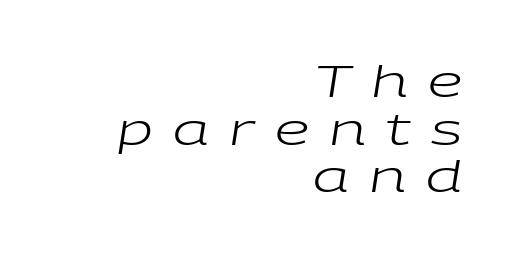
The image shows 44 px regular-weight, wide type, italic (leaning right); set right-aligned, tight line spacing (1.08x), unusually wide letter spacing (+0.46 em), not underlined; low stroke contrast and a medium x-height.
